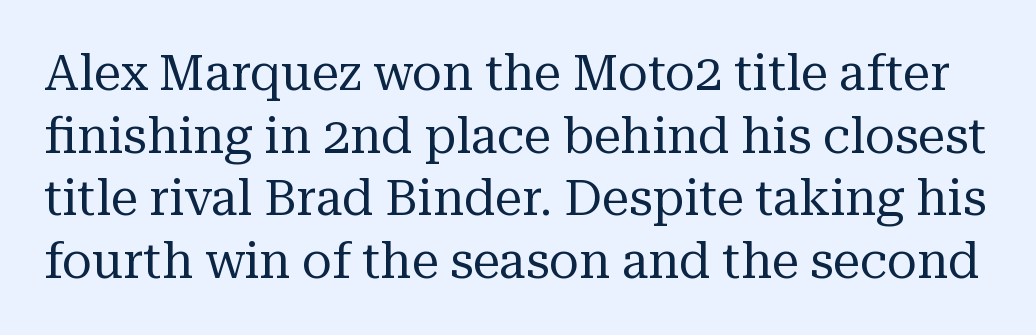
The image shows 49 px regular-weight serif type, upright; set normal line spacing (1.28x), normal letter spacing, not underlined; medium stroke contrast and a medium x-height.
